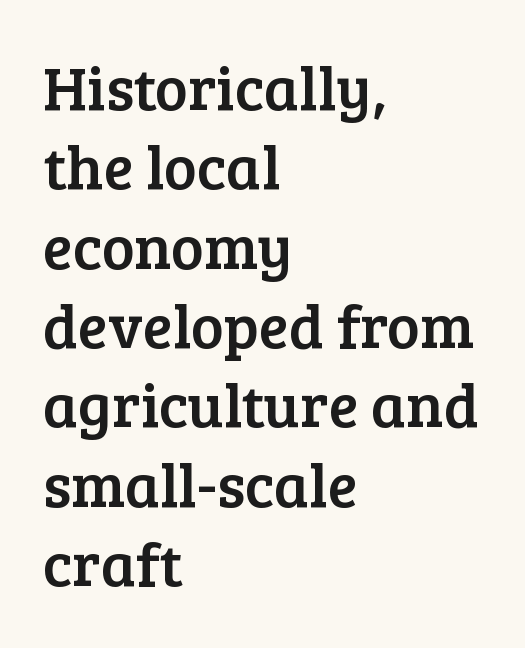
{"serif": "yes", "italic": "no", "width": "normal", "stroke_contrast": "low", "x_height": "medium", "monospaced": "no", "underline": "no", "align": "left", "line_spacing": "normal", "line_spacing_ratio": 1.28, "letter_spacing": "normal", "letter_spacing_em": 0.0, "glyph_px": 62}
